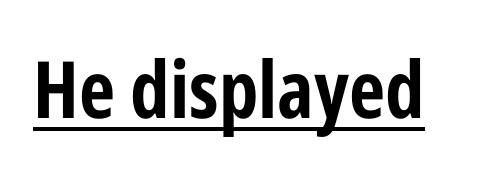
How are the letters spaced? Ordinarily, with no added tracking. No italicization has been applied; the sample stays upright. The rendering shows plain stroke endings on the letterforms — a sans-serif design. These lines carry a lot of weight — the face is fully bold. Decoration check: the copy is underlined.
